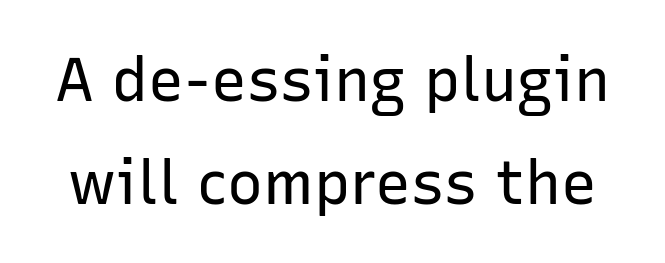
Q: Is the text bold? A: No.
Q: Is the text italic (slanted)? A: No, it is upright.
Q: Is the typeface a serif or a sans-serif typeface? A: Sans-serif.
Q: Is the text underlined? A: No.
Q: Is the spacing between letters normal or unusually wide? A: Normal.
Q: Width (condensed, normal, or wide)? A: Normal.
Q: Stroke contrast? A: Low.
Q: x-height? A: Medium.
Q: Monospaced? A: No.
